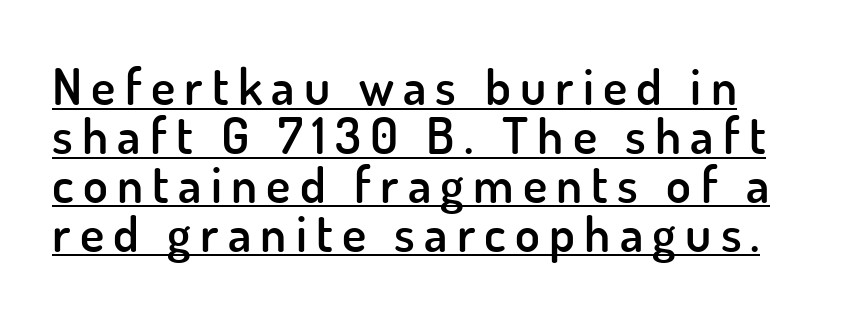
Q: Is the text bold? A: Semi-bold.
Q: Is the text italic (slanted)? A: No, it is upright.
Q: Is the typeface a serif or a sans-serif typeface? A: Sans-serif.
Q: Is the text underlined? A: Yes.
Q: Is the spacing between lines tight, normal or loose? A: Tight.
Q: Width (condensed, normal, or wide)? A: Normal.
Q: Stroke contrast? A: Low.
Q: x-height? A: Small.
Q: Monospaced? A: No.
